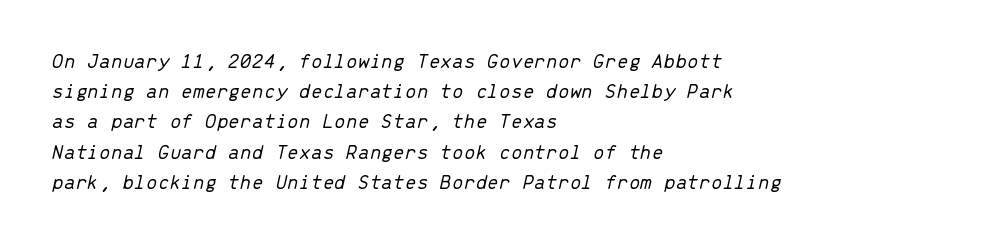
Yep, that's italic — everything's leaning. The tracking reads as untouched default to a designer's eye. One glance says typical: line gaps are just what's usual. Each line starts at the same left margin while the right side varies. Rule under the text: the space is simply empty. Each stroke keeps to a modest, everyday thickness or less.
